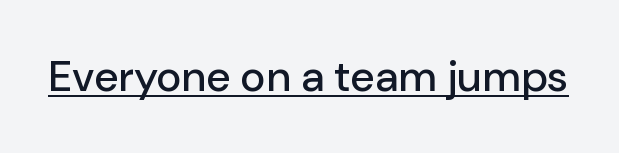
Q: Is the text italic (slanted)? A: No, it is upright.
Q: Is the typeface a serif or a sans-serif typeface? A: Sans-serif.
Q: Is the text underlined? A: Yes.
Q: Is the spacing between letters normal or unusually wide? A: Normal.
Q: Width (condensed, normal, or wide)? A: Normal.
Q: Stroke contrast? A: Low.
Q: x-height? A: Medium.
Q: Monospaced? A: No.
